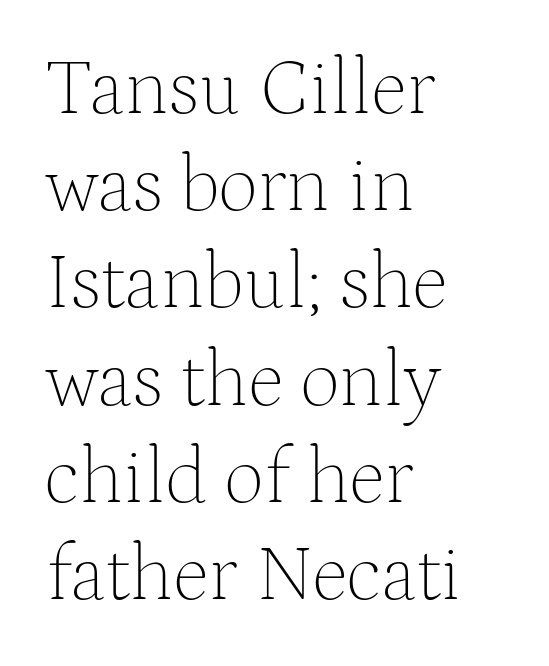
Q: Is the text bold? A: No.
Q: Is the text italic (slanted)? A: No, it is upright.
Q: Is the typeface a serif or a sans-serif typeface? A: Serif.
Q: Is the text underlined? A: No.
Q: How is the paragraph aligned? A: Left-aligned.
Q: Is the spacing between letters normal or unusually wide? A: Normal.
Q: Width (condensed, normal, or wide)? A: Normal.
Q: Stroke contrast? A: Medium.
Q: x-height? A: Medium.
Q: Monospaced? A: No.
